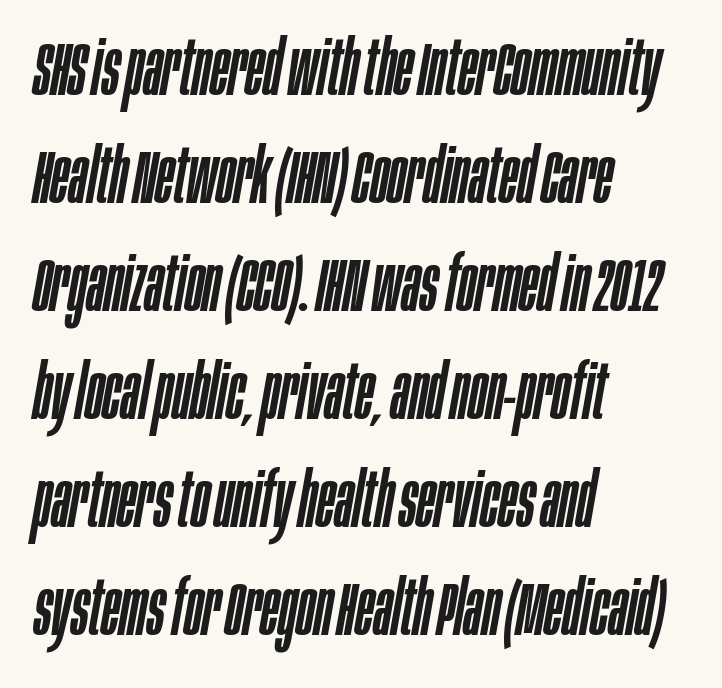
When letters slant like this, we call the style italic. There is no visible air inserted between adjacent glyphs. Baseline-to-baseline distance is the conventional proportion of letter height. Descenders hang freely into open space.
